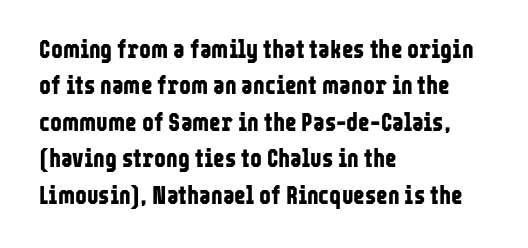
Q: Is the text bold? A: Yes.
Q: Is the text italic (slanted)? A: No, it is upright.
Q: Is the text underlined? A: No.
Q: How is the paragraph aligned? A: Left-aligned.
Q: Is the spacing between letters normal or unusually wide? A: Normal.
Q: Is the spacing between lines tight, normal or loose? A: Normal.
